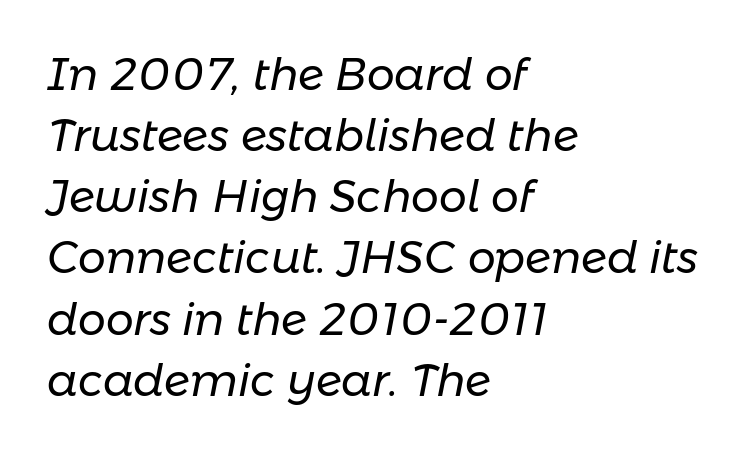
A typesetter would call this zero additional tracking. The whole block is typeset with a tilt. The passage shown is typed in a proportional face where columns would drift. Vertical spacing — default. Vertical stems look standard width or narrower in stroke. The gap between lines stays unmarked.
